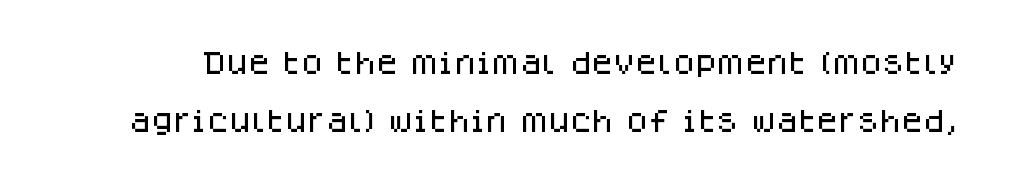
The zone under the glyphs is completely vacant. The letters sit at their default tracking, neither squeezed nor spread. The lines are spread far apart with generous leading. The specimen reads as upright at a glance.
